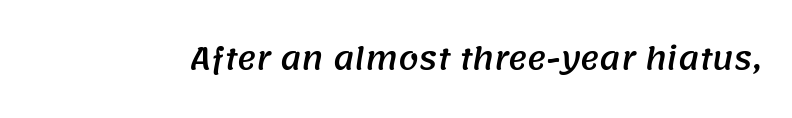
The image shows 29 px sans-serif type; set normal letter spacing, not underlined; medium stroke contrast and a large x-height.
